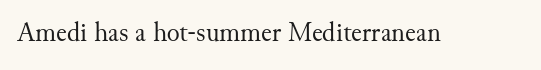
{"italic": "no", "bold": "no", "underline": "no", "letter_spacing": "normal", "letter_spacing_em": 0.0, "glyph_px": 27}
